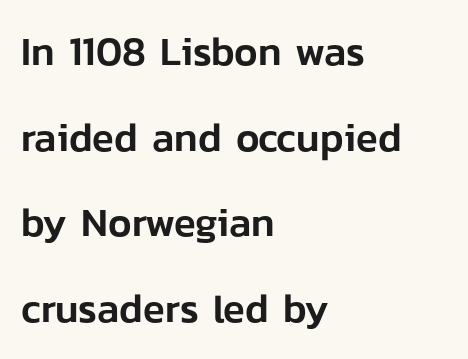
The image shows 40 px sans-serif type, upright; set left-aligned, loose line spacing (2.14x), normal letter spacing, not underlined; low stroke contrast and a medium x-height.
